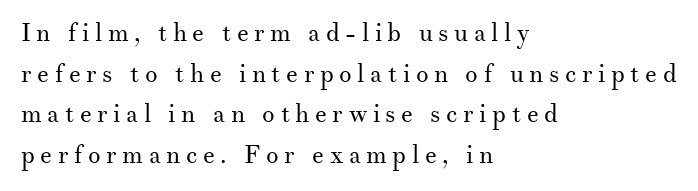
{"italic": "no", "bold": "no", "underline": "no", "align": "left", "line_spacing": "normal", "line_spacing_ratio": 1.63, "letter_spacing": "wide", "letter_spacing_em": 0.22, "glyph_px": 25}
